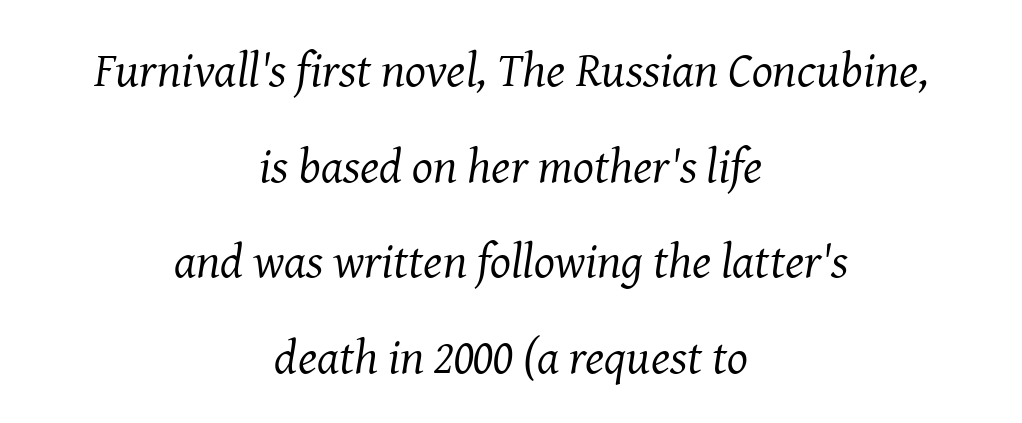
{"serif": "yes", "italic": "yes", "lean": "right", "slant_degrees": 8, "bold": "no", "weight": "regular", "width": "normal", "stroke_contrast": "medium", "x_height": "medium", "monospaced": "no", "underline": "no", "align": "center", "line_spacing": "loose", "line_spacing_ratio": 1.95, "letter_spacing": "normal", "letter_spacing_em": 0.0, "glyph_px": 49}
